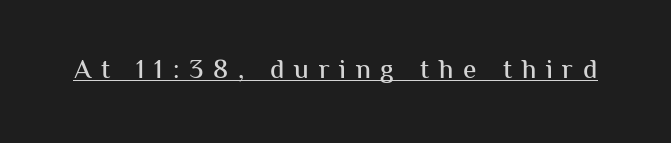
{"italic": "no", "underline": "yes", "letter_spacing": "wide", "letter_spacing_em": 0.36, "glyph_px": 27}
